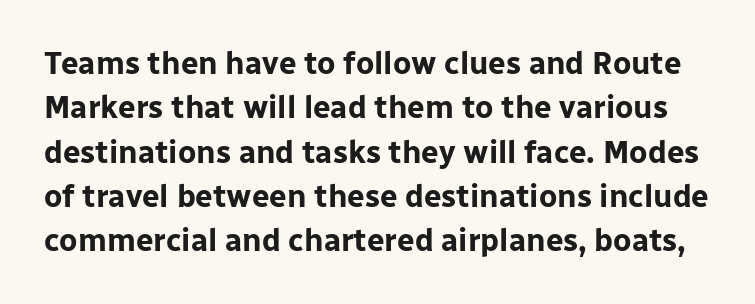
{"serif": "no", "italic": "no", "bold": "yes", "weight": "bold", "width": "normal", "stroke_contrast": "low", "x_height": "medium", "monospaced": "no", "underline": "no", "line_spacing": "normal", "line_spacing_ratio": 1.43, "letter_spacing": "normal", "letter_spacing_em": 0.0, "glyph_px": 31}
